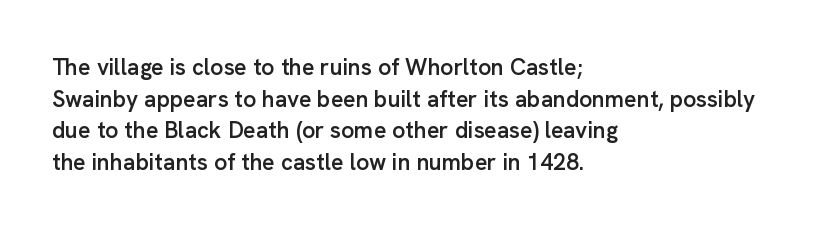
{"italic": "no", "bold": "semi", "underline": "no", "align": "left", "line_spacing": "normal", "line_spacing_ratio": 1.37, "letter_spacing": "normal", "letter_spacing_em": 0.0, "glyph_px": 23}
